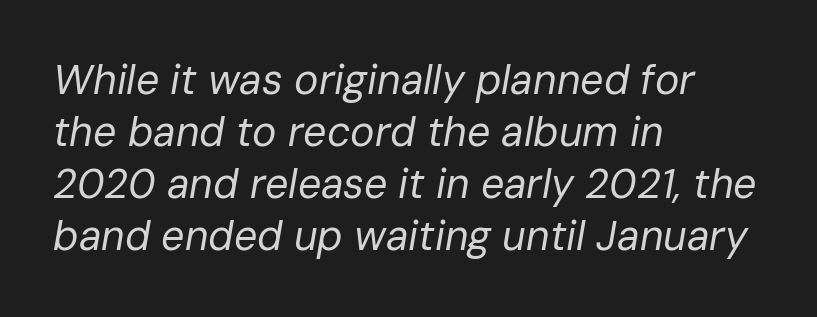
How are the letters spaced? Ordinarily, with no added tracking. Casual observation: everything's shoved over to the left. Whoever set this chose a conventional vertical rhythm. There's an unmistakable incline to the writing here.
